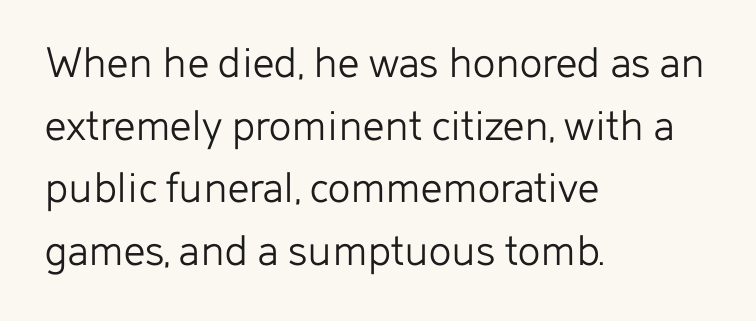
Q: Is the text bold? A: No.
Q: Is the text italic (slanted)? A: No, it is upright.
Q: Is the typeface a serif or a sans-serif typeface? A: Sans-serif.
Q: Is the text underlined? A: No.
Q: How is the paragraph aligned? A: Left-aligned.
Q: Is the spacing between letters normal or unusually wide? A: Normal.
Q: Is the spacing between lines tight, normal or loose? A: Normal.
Q: Width (condensed, normal, or wide)? A: Normal.
Q: Stroke contrast? A: Low.
Q: x-height? A: Medium.
Q: Monospaced? A: No.
